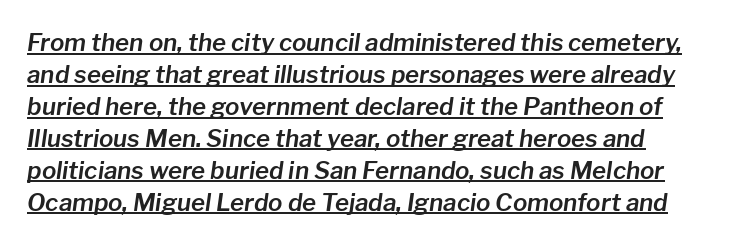
{"italic": "yes", "lean": "right", "slant_degrees": 8, "underline": "yes", "line_spacing": "normal", "line_spacing_ratio": 1.33, "letter_spacing": "normal", "letter_spacing_em": 0.0, "glyph_px": 24}
